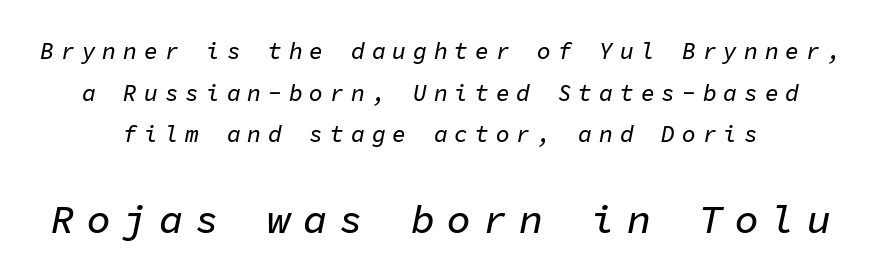
{"italic": "yes", "lean": "right", "slant_degrees": 11, "width": "normal", "stroke_contrast": "low", "x_height": "medium", "monospaced": "yes", "underline": "no", "line_spacing_ratio": 1.81, "letter_spacing": "wide", "letter_spacing_em": 0.3, "larger_block": "second", "size_ratio": 1.74, "glyph_px": 40}
